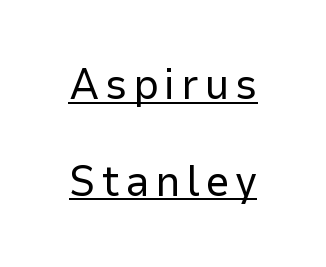
Q: Is the text bold? A: No.
Q: Is the text italic (slanted)? A: No, it is upright.
Q: Is the typeface a serif or a sans-serif typeface? A: Sans-serif.
Q: Is the text underlined? A: Yes.
Q: Is the spacing between lines tight, normal or loose? A: Loose.
Q: Width (condensed, normal, or wide)? A: Normal.
Q: Stroke contrast? A: Low.
Q: x-height? A: Medium.
Q: Monospaced? A: No.
